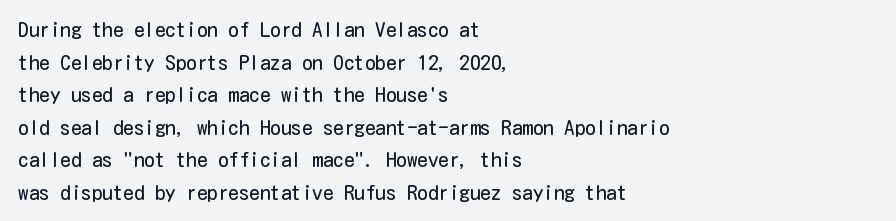
Q: Is the text bold? A: No.
Q: Is the text italic (slanted)? A: No, it is upright.
Q: Is the text underlined? A: No.
Q: How is the paragraph aligned? A: Left-aligned.
Q: Is the spacing between letters normal or unusually wide? A: Normal.
Q: Is the spacing between lines tight, normal or loose? A: Normal.
